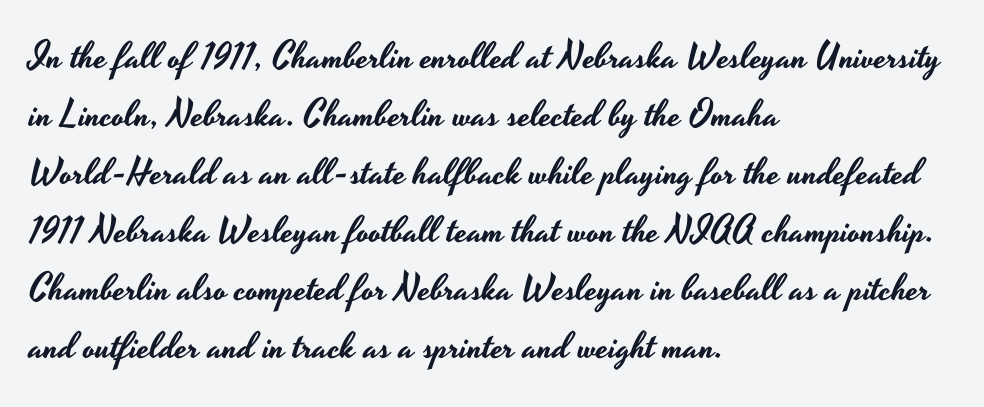
These lines are rendered in a variable-pitch font. Summary of vertical rhythm: regular, with standard interline spacing. Unlike a traditional serif, this face leaves its strokes unadorned. The type is set solid horizontally, with unmodified tracking. Line beginnings align vertically; line endings do not.
